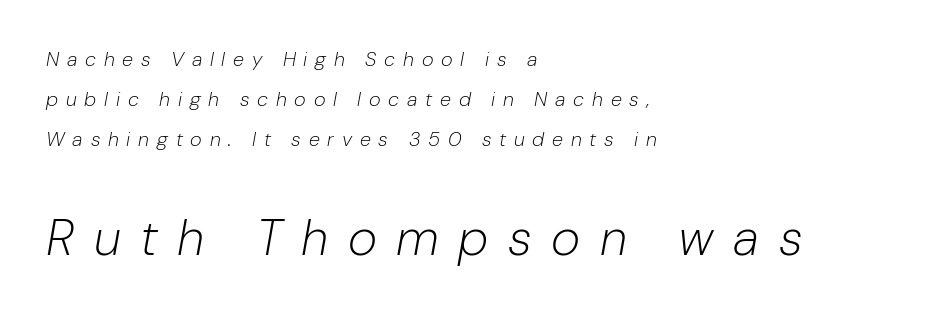
{"italic": "yes", "lean": "right", "slant_degrees": 10, "bold": "no", "weight": "light", "width": "normal", "stroke_contrast": "low", "x_height": "medium", "monospaced": "no", "underline": "no", "align": "left", "line_spacing": "loose", "line_spacing_ratio": 1.99, "letter_spacing": "wide", "letter_spacing_em": 0.39, "larger_block": "second", "size_ratio": 2.5, "glyph_px": 50}
